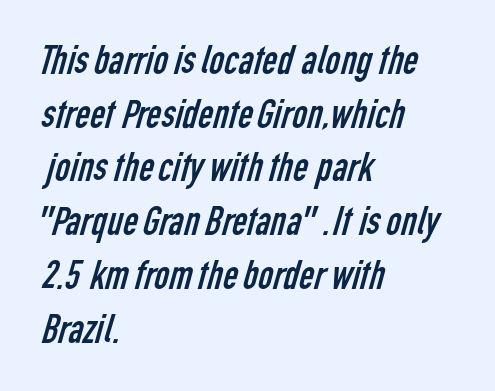
{"serif": "no", "bold": "no", "weight": "regular", "width": "condensed", "stroke_contrast": "low", "x_height": "medium", "monospaced": "no", "underline": "no", "align": "left", "line_spacing": "normal", "line_spacing_ratio": 1.31, "letter_spacing": "normal", "letter_spacing_em": 0.0, "glyph_px": 41}
